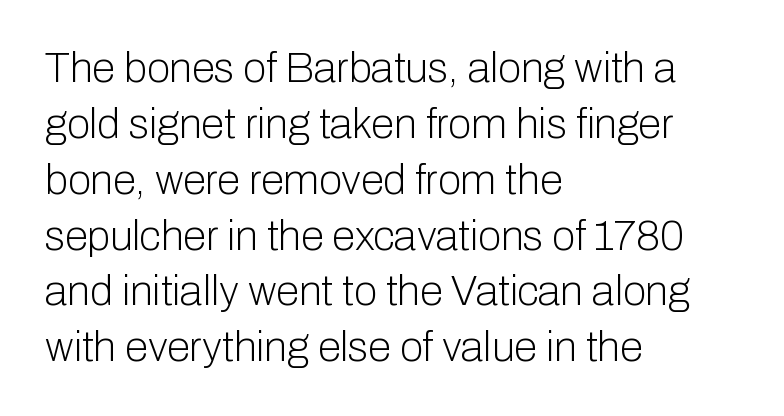
There is no visible air inserted between adjacent glyphs. Unlike italic type, these characters show no tilt at all. The rendering shows plain stroke endings on the letterforms — a sans-serif design. Reading down the block, your eye returns to a fixed left position each line.
